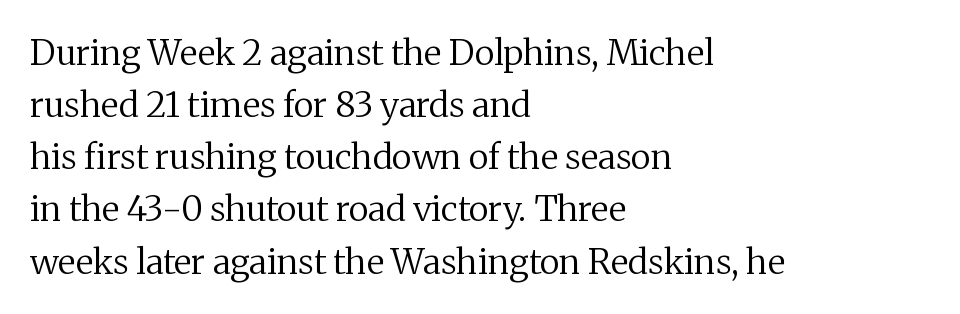
Notice how the passage keeps a crisp vertical edge on the left only. The cut favours lightness, reaching ordinary text weight at its darkest. A bare baseline throughout the passage. The passage shown is typed in a proportional face where columns would drift. Stroke terminals: seriffed.
